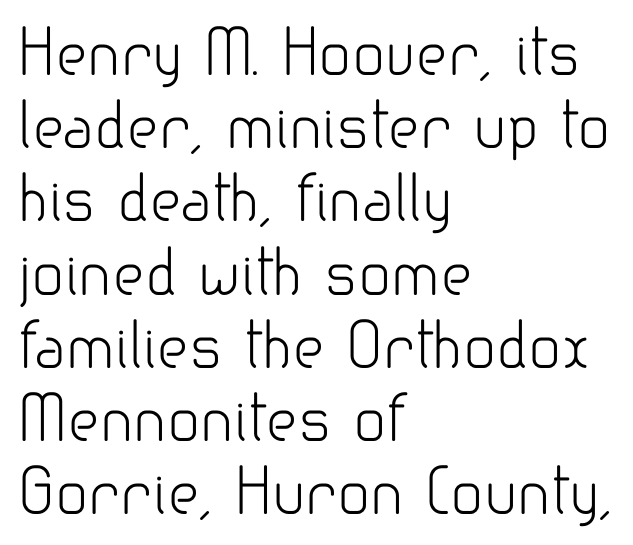
{"serif": "no", "italic": "no", "bold": "no", "weight": "light", "width": "normal", "stroke_contrast": "low", "x_height": "small", "monospaced": "no", "underline": "no", "align": "left", "line_spacing_ratio": 1.2, "letter_spacing": "normal", "letter_spacing_em": 0.0, "glyph_px": 61}
